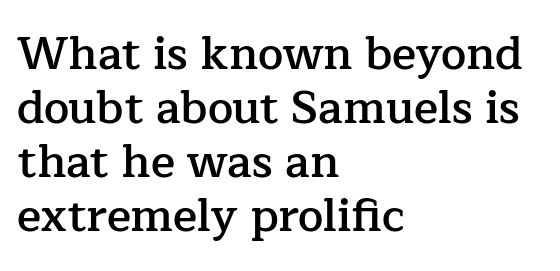
{"serif": "yes", "italic": "no", "bold": "semi", "weight": "semibold", "width": "normal", "stroke_contrast": "low", "x_height": "medium", "monospaced": "no", "underline": "no", "align": "left", "line_spacing_ratio": 1.2, "letter_spacing": "normal", "letter_spacing_em": 0.0, "glyph_px": 45}
